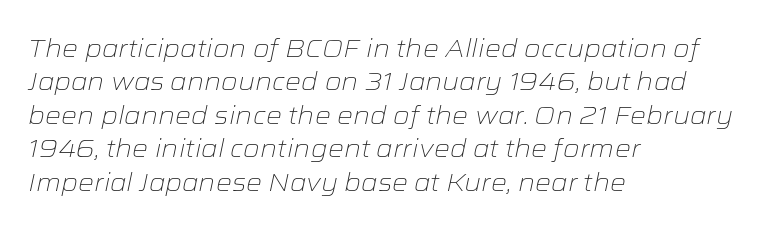
Q: Is the text bold? A: No.
Q: Is the text italic (slanted)? A: Yes, it leans right by about 12 degrees.
Q: Is the text underlined? A: No.
Q: How is the paragraph aligned? A: Left-aligned.
Q: Is the spacing between letters normal or unusually wide? A: Normal.
Q: Is the spacing between lines tight, normal or loose? A: Normal.
